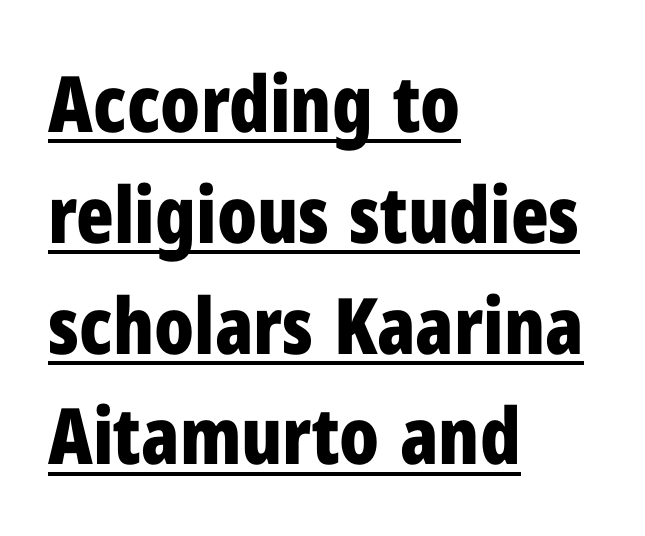
{"serif": "no", "italic": "no", "bold": "yes", "weight": "bold", "width": "condensed", "stroke_contrast": "low", "x_height": "medium", "monospaced": "no", "underline": "yes", "align": "left", "line_spacing": "normal", "line_spacing_ratio": 1.42, "letter_spacing": "normal", "letter_spacing_em": 0.0, "glyph_px": 78}
